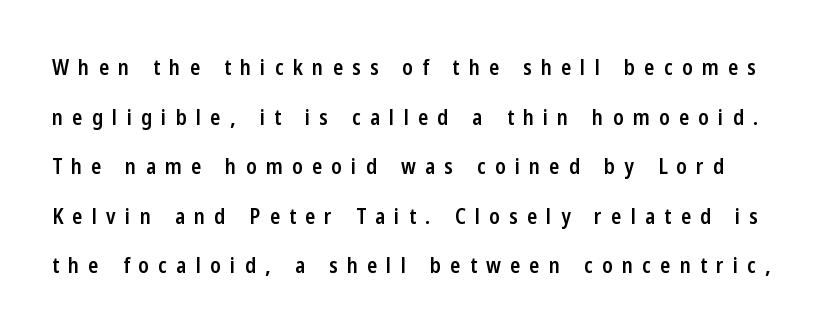
Typesetter's note: demi weight, one step under bold. Look at the tracking — it's clearly loosened, letters drifting apart. Upright lettering throughout. One glance says open: line gaps are wider than usual. The area under the type is left untouched.
